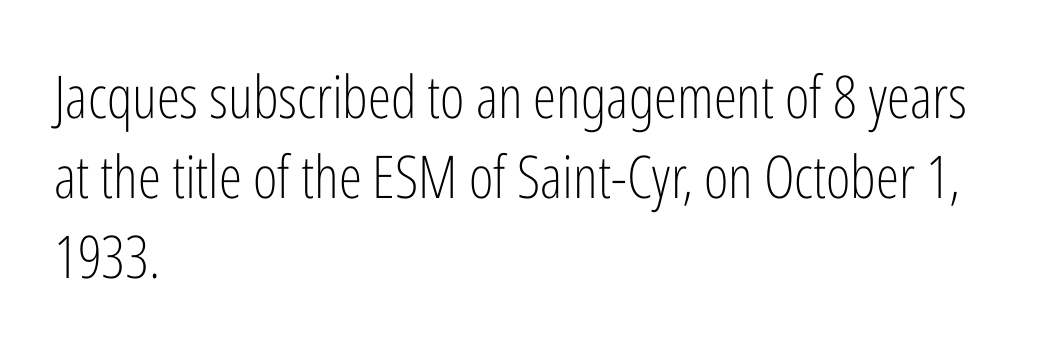
{"serif": "no", "italic": "no", "bold": "no", "weight": "light", "width": "condensed", "stroke_contrast": "low", "x_height": "medium", "monospaced": "no", "underline": "no", "align": "left", "line_spacing": "normal", "line_spacing_ratio": 1.36, "letter_spacing": "normal", "letter_spacing_em": 0.0, "glyph_px": 59}
